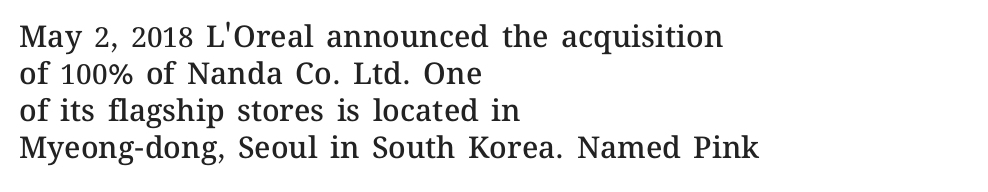
The image shows 30 px semibold type, upright; set left-aligned, line spacing 1.23x, normal letter spacing, not underlined; medium stroke contrast and a medium x-height.
